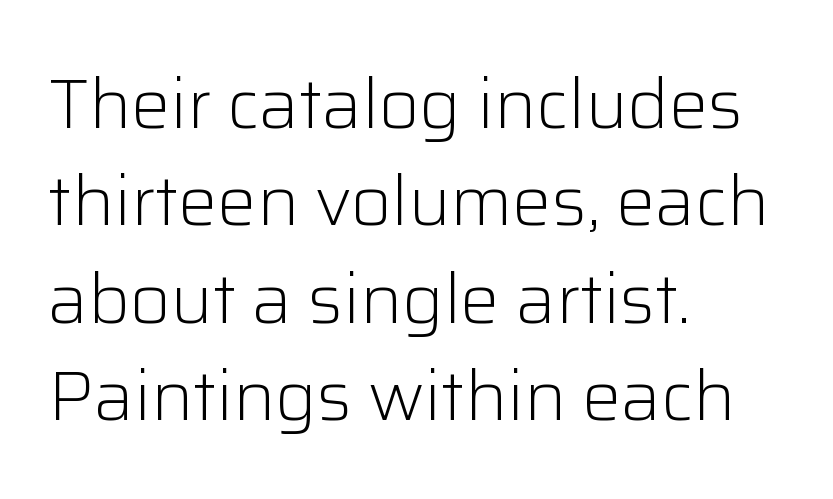
{"serif": "no", "italic": "no", "bold": "no", "weight": "light", "width": "normal", "stroke_contrast": "low", "x_height": "medium", "monospaced": "no", "underline": "no", "align": "left", "line_spacing": "normal", "line_spacing_ratio": 1.39, "letter_spacing": "normal", "letter_spacing_em": 0.0, "glyph_px": 70}
